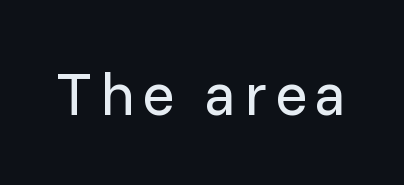
The image shows 60 px regular-weight sans-serif type, upright; set not underlined; low stroke contrast and a medium x-height.
